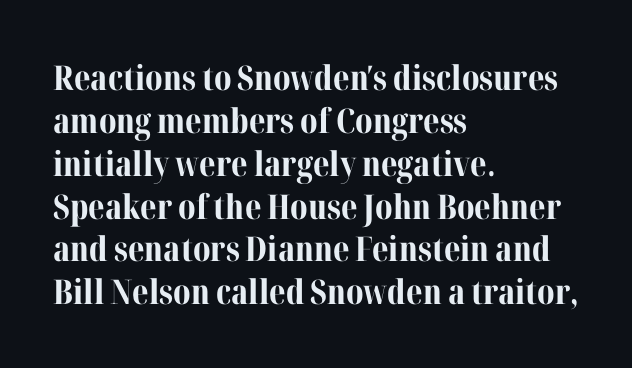
{"serif": "yes", "italic": "no", "bold": "yes", "weight": "bold", "width": "normal", "stroke_contrast": "medium", "x_height": "medium", "monospaced": "no", "underline": "no", "align": "left", "line_spacing": "normal", "line_spacing_ratio": 1.26, "letter_spacing": "normal", "letter_spacing_em": 0.0, "glyph_px": 34}
